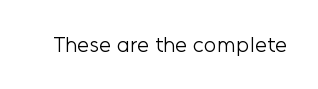
Q: Is the text bold? A: No.
Q: Is the text italic (slanted)? A: No, it is upright.
Q: Is the text underlined? A: No.
Q: Is the spacing between letters normal or unusually wide? A: Normal.
